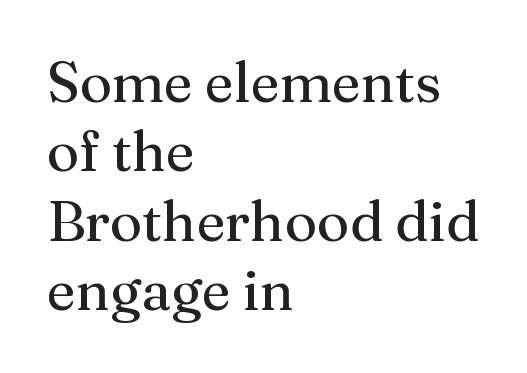
Tracking here is standard; glyphs follow each other at the usual distance. Compared with a centered layout, this one pins lines to the left instead. These lines are rendered in a variable-pitch font. If you drew a line through each stem, it would be perfectly vertical.
